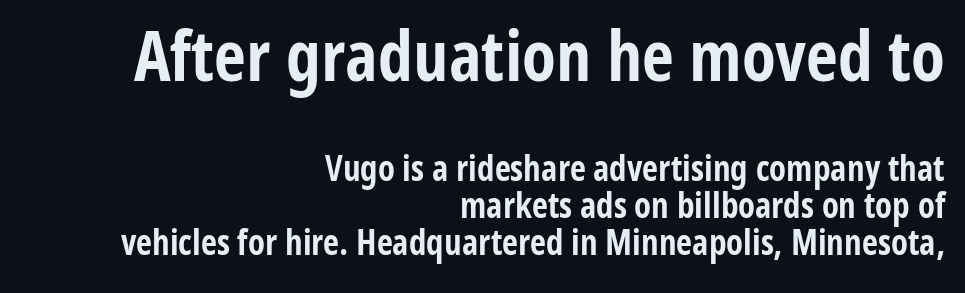
{"serif": "no", "italic": "no", "bold": "yes", "weight": "bold", "width": "condensed", "stroke_contrast": "low", "x_height": "medium", "monospaced": "no", "underline": "no", "align": "right", "line_spacing": "tight", "line_spacing_ratio": 1.06, "letter_spacing": "normal", "letter_spacing_em": 0.0, "larger_block": "first", "size_ratio": 2.0, "glyph_px": 70}
